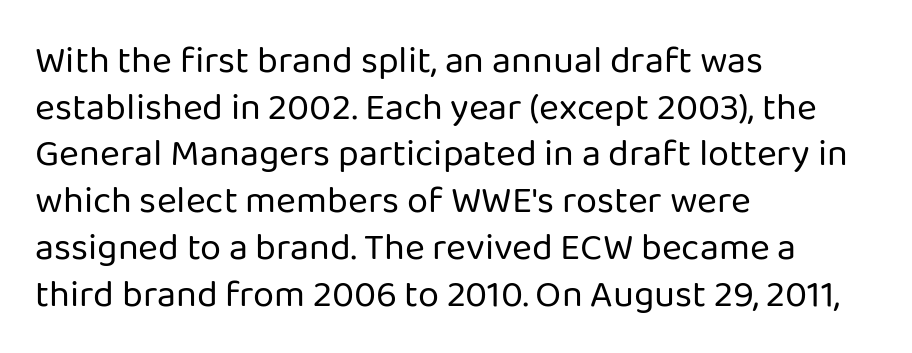
{"serif": "no", "italic": "no", "bold": "no", "weight": "regular", "width": "normal", "stroke_contrast": "low", "x_height": "medium", "monospaced": "no", "underline": "no", "align": "left", "line_spacing_ratio": 1.23, "letter_spacing": "normal", "letter_spacing_em": 0.0, "glyph_px": 38}
